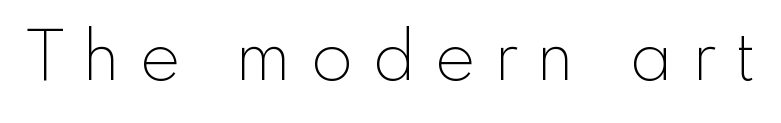
The font family rendered here belongs to the sans-serif group. Spacing between characters has been opened up far beyond the box default. Note the varied advance widths — an 'i' is clearly narrower than an 'm'. Beneath every word, the page is bare.
